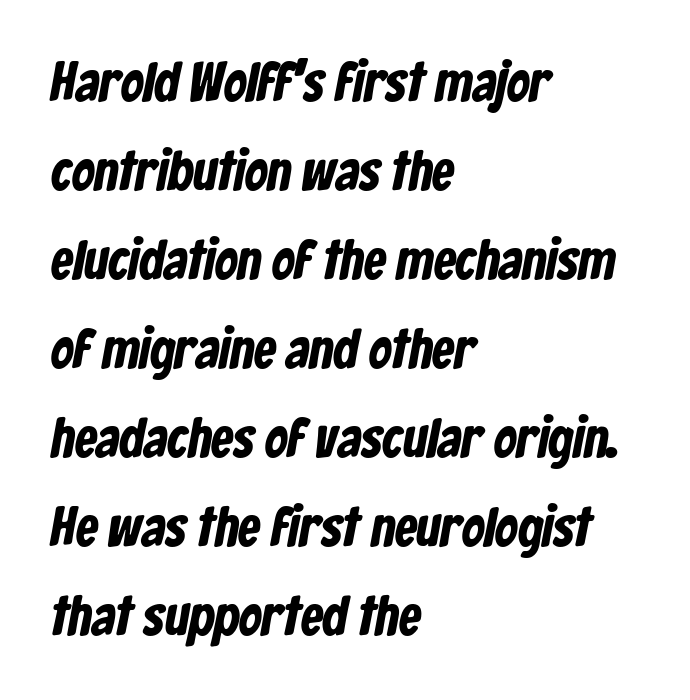
Q: Is the typeface a serif or a sans-serif typeface? A: Sans-serif.
Q: Is the text underlined? A: No.
Q: How is the paragraph aligned? A: Left-aligned.
Q: Is the spacing between letters normal or unusually wide? A: Normal.
Q: Is the spacing between lines tight, normal or loose? A: Normal.
Q: Width (condensed, normal, or wide)? A: Condensed.
Q: Stroke contrast? A: Low.
Q: x-height? A: Medium.
Q: Monospaced? A: No.
